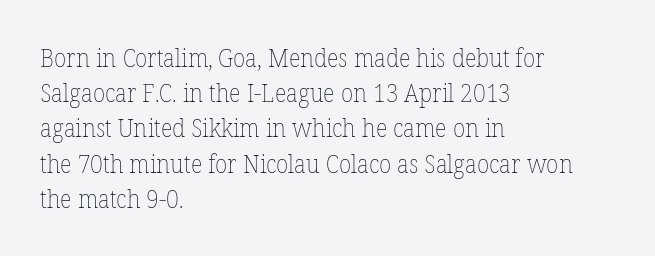
{"italic": "no", "bold": "no", "underline": "no", "align": "left", "line_spacing": "normal", "line_spacing_ratio": 1.41, "letter_spacing": "normal", "letter_spacing_em": 0.0, "glyph_px": 25}
